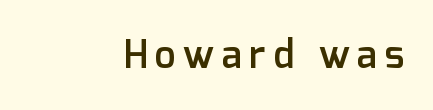
Each row of text sits above clean, open space. The glyphs in this specimen are sans serif. Glyph-to-glyph distance is far greater than everyday printed text. These words are printed semibold, heavier than regular yet not bold.
